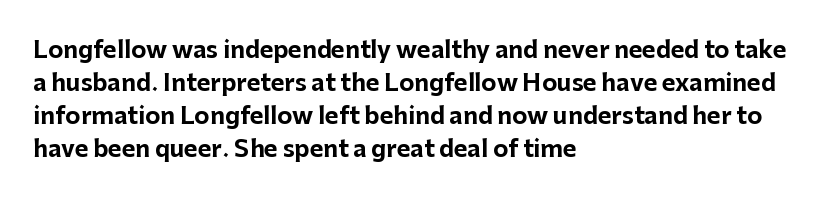
This sample keeps an unexceptional amount of space between lines. Strokes here are thick enough to call this a true bold. A student would call this left alignment; a typographer would say flush left, rag right. You can tell it's not italic because the verticals are truly vertical.
